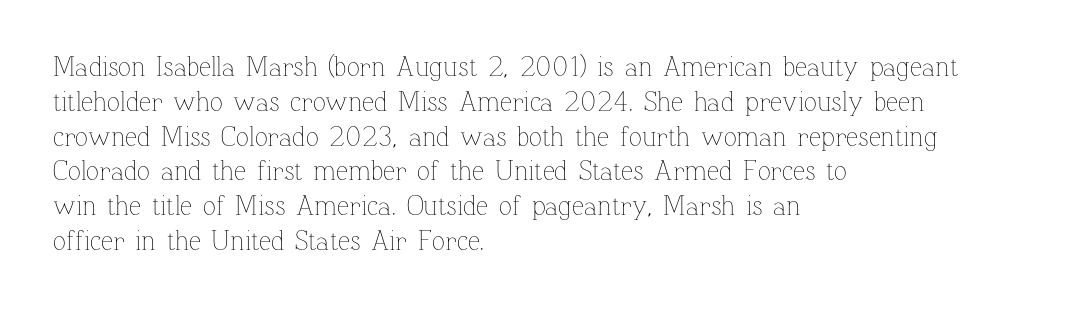
The image shows 27 px text type, upright; set left-aligned, normal line spacing (1.29x), normal letter spacing, not underlined.
